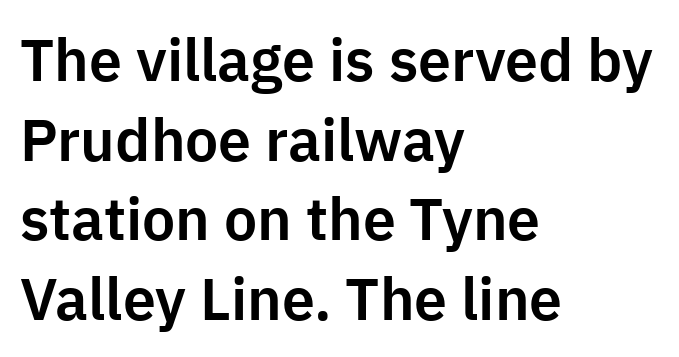
The image shows 59 px sans-serif type, upright; set left-aligned, normal line spacing (1.35x), normal letter spacing, not underlined; low stroke contrast and a medium x-height.
